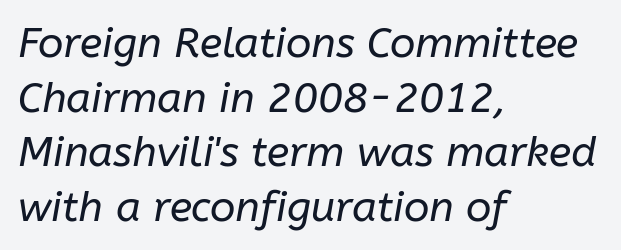
The image shows 42 px regular-weight type, italic (leaning right); set left-aligned, normal line spacing (1.3x), normal letter spacing, not underlined; low stroke contrast and a medium x-height.
